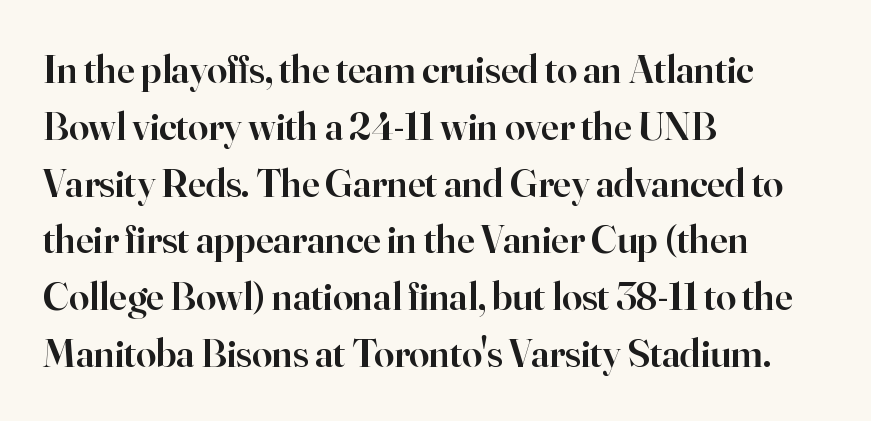
{"serif": "yes", "italic": "no", "bold": "semi", "weight": "semibold", "width": "normal", "stroke_contrast": "high", "x_height": "small", "monospaced": "no", "underline": "no", "align": "left", "line_spacing": "normal", "line_spacing_ratio": 1.42, "letter_spacing": "normal", "letter_spacing_em": 0.0, "glyph_px": 40}
